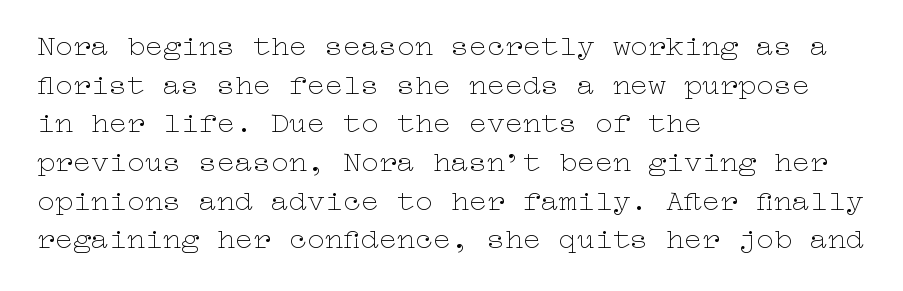
The image shows 30 px thin, wide type, upright; set left-aligned, normal line spacing (1.29x), normal letter spacing, not underlined; low stroke contrast and a medium x-height.
